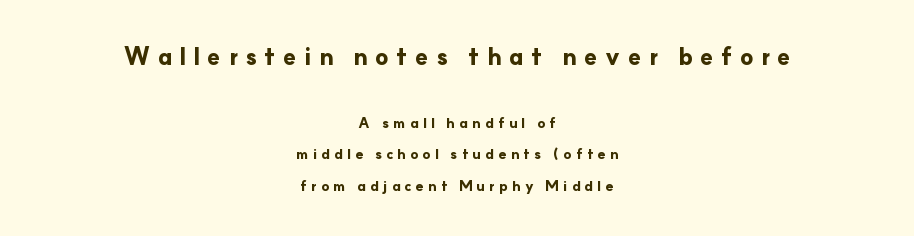
Q: Is the text bold? A: Yes.
Q: Is the text italic (slanted)? A: No, it is upright.
Q: Is the text underlined? A: No.
Q: How is the paragraph aligned? A: Centered.
Q: Is the spacing between letters normal or unusually wide? A: Unusually wide.
Q: Is the spacing between lines tight, normal or loose? A: Loose.
Q: Which block of text is set in a larger size, the first (top) or the second (bottom)? A: The first (top) one.
